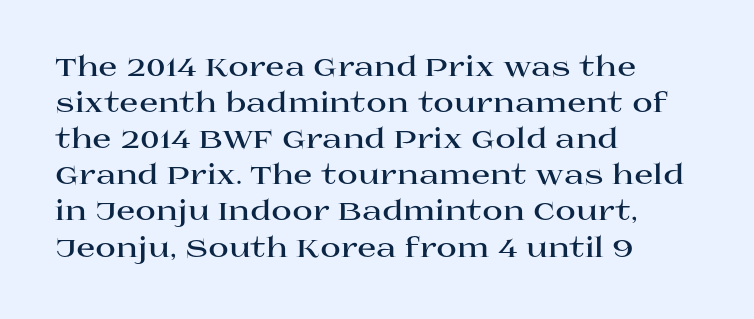
{"serif": "yes", "italic": "no", "bold": "yes", "weight": "bold", "width": "wide", "stroke_contrast": "high", "x_height": "large", "monospaced": "no", "underline": "no", "align": "left", "line_spacing": "normal", "line_spacing_ratio": 1.29, "letter_spacing": "normal", "letter_spacing_em": 0.0, "glyph_px": 28}
